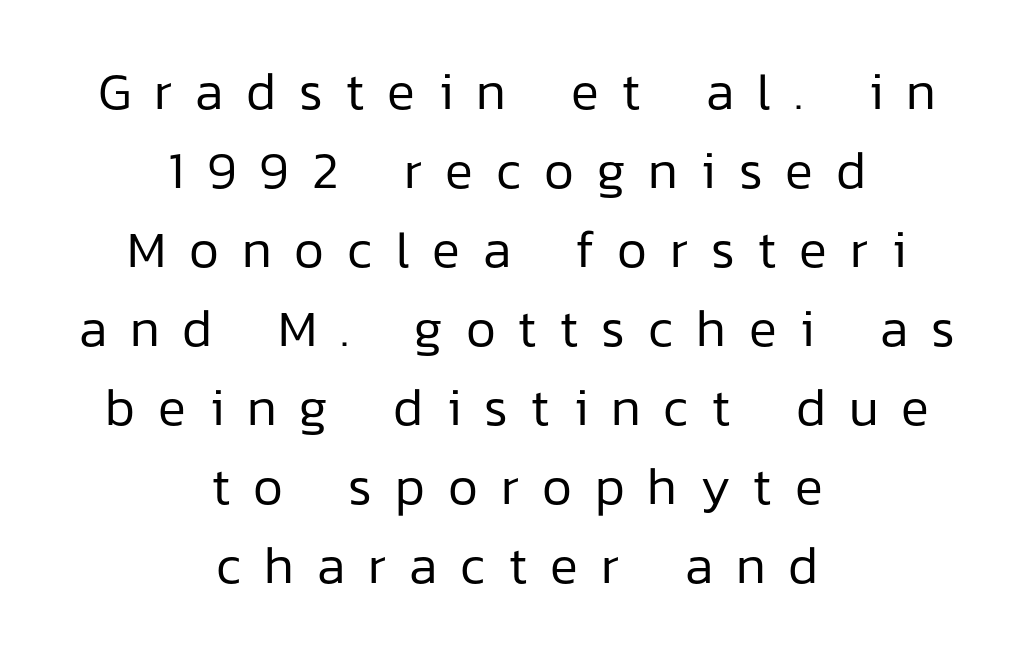
The image shows 52 px regular-weight sans-serif type, upright; set centered, normal line spacing (1.52x), unusually wide letter spacing (+0.44 em), not underlined; low stroke contrast and a medium x-height.
